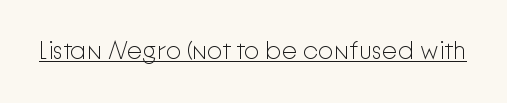
The letterforms sit at book weight or below. Posture: upright roman. Here the glyphs are tracked normally, forming tight word shapes. The words here are underlined.
